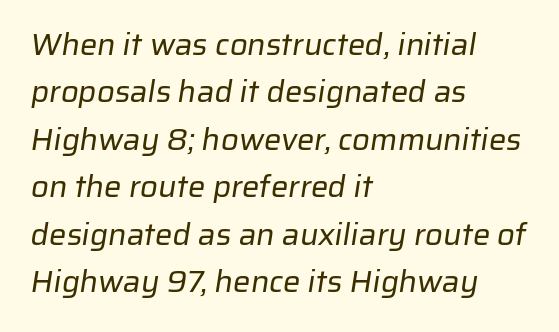
The image shows 31 px regular-weight sans-serif type; set left-aligned, normal line spacing (1.53x), normal letter spacing, not underlined; low stroke contrast and a medium x-height.
